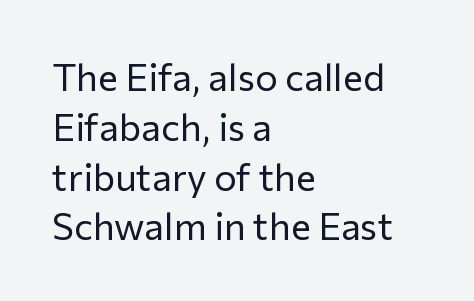
Q: Is the text bold? A: No.
Q: Is the text italic (slanted)? A: No, it is upright.
Q: Is the typeface a serif or a sans-serif typeface? A: Sans-serif.
Q: Is the text underlined? A: No.
Q: How is the paragraph aligned? A: Left-aligned.
Q: Is the spacing between letters normal or unusually wide? A: Normal.
Q: Is the spacing between lines tight, normal or loose? A: Normal.
Q: Width (condensed, normal, or wide)? A: Normal.
Q: Stroke contrast? A: Low.
Q: x-height? A: Medium.
Q: Monospaced? A: No.
